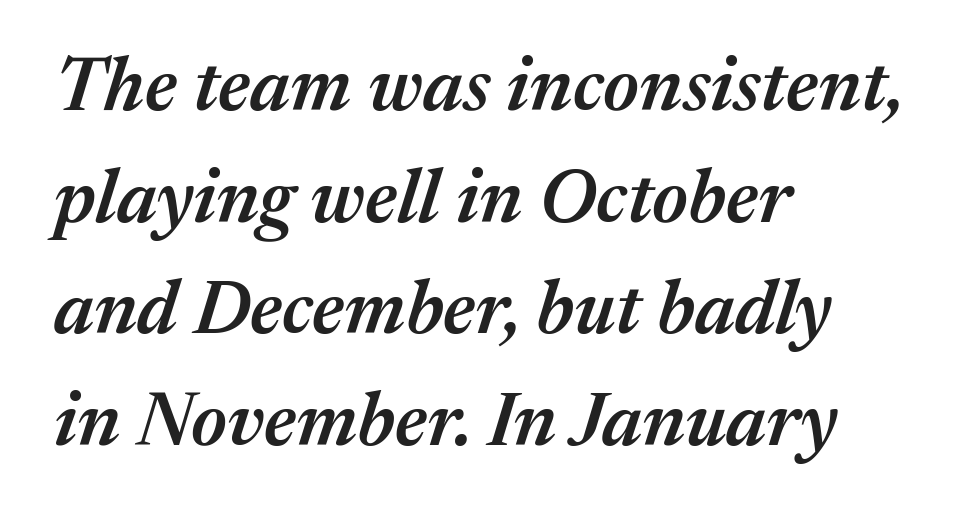
This sample has the flowing, uneven cadence of proportional lettering. As a designer I'd log this as weight 600, semibold. The space beneath each line is pristine and unruled. If you drew a ruler down the left edge, every line would touch it.
